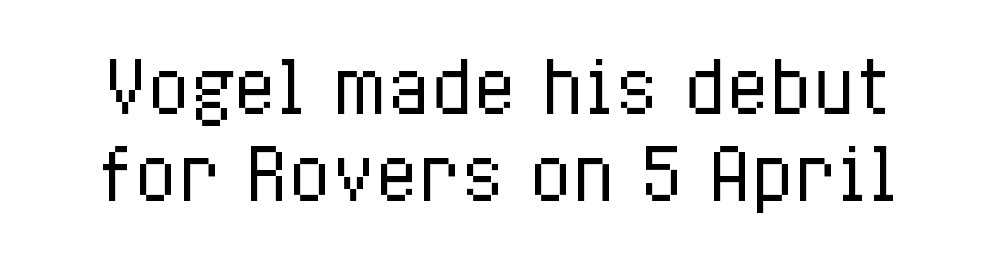
The foot of each line stays bare and open. The passage shown has conventional tracking throughout. Think standard paragraph weight, or any step lighter than that. A typesetter would mark this as roman, not italic.
